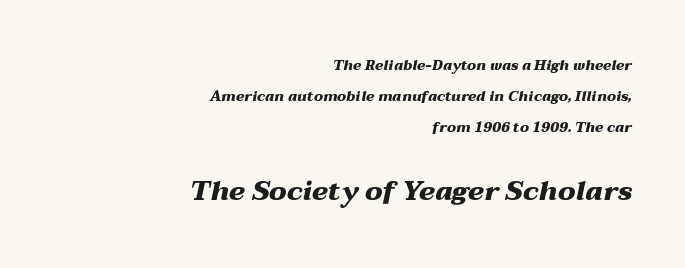
{"italic": "yes", "lean": "right", "slant_degrees": 12, "bold": "yes", "underline": "no", "align": "right", "line_spacing": "loose", "line_spacing_ratio": 2.22, "letter_spacing": "normal", "letter_spacing_em": 0.0, "larger_block": "second", "size_ratio": 1.93, "glyph_px": 27}
